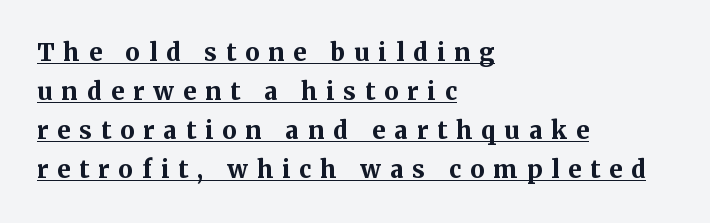
Designer's note — italics off, roman on. Reading down the column, the eye jumps a familiar distance to each next line. Look at the stroke-to-counter ratio: heavy, a bold. Caption: expanded tracking, letters set apart. Where is the straight margin? On the left. A rule runs beneath these lines of type.
